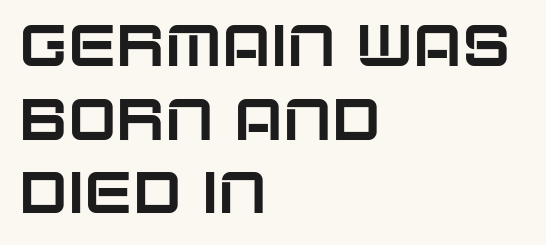
{"serif": "no", "italic": "no", "width": "normal", "stroke_contrast": "low", "x_height": "large", "monospaced": "no", "underline": "no", "align": "left", "line_spacing": "normal", "line_spacing_ratio": 1.27, "letter_spacing": "normal", "letter_spacing_em": 0.0, "glyph_px": 58}
